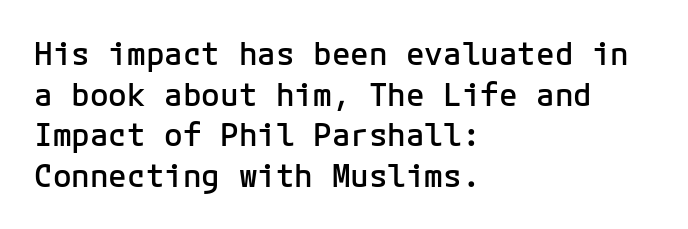
Q: Is the text bold? A: Semi-bold.
Q: Is the text italic (slanted)? A: No, it is upright.
Q: Is the typeface a serif or a sans-serif typeface? A: Sans-serif.
Q: Is the text underlined? A: No.
Q: How is the paragraph aligned? A: Left-aligned.
Q: Is the spacing between letters normal or unusually wide? A: Normal.
Q: Is the spacing between lines tight, normal or loose? A: Normal.
Q: Width (condensed, normal, or wide)? A: Normal.
Q: Stroke contrast? A: Low.
Q: x-height? A: Medium.
Q: Monospaced? A: Yes.
